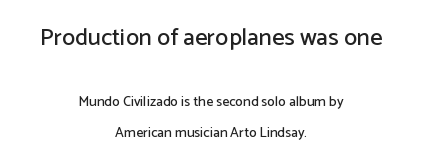
The image shows 24 px text type, upright; set centered, loose line spacing (2.2x), normal letter spacing, not underlined; the first (top) block is 1.71x larger.
